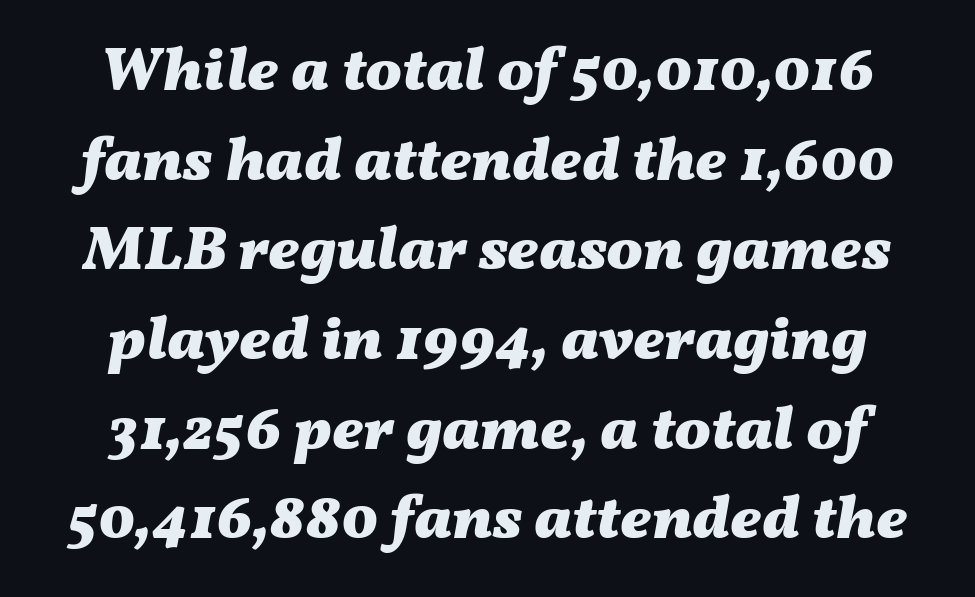
Would a proofreader flag this as italicized? Yes. On the weight axis this lands at bold, roughly 700. Only glyphs here, with clear space below each row. These lines stack symmetrically, like a column narrowing and widening about its center. Here the designer chose a conventional face with non-uniform glyph widths.
